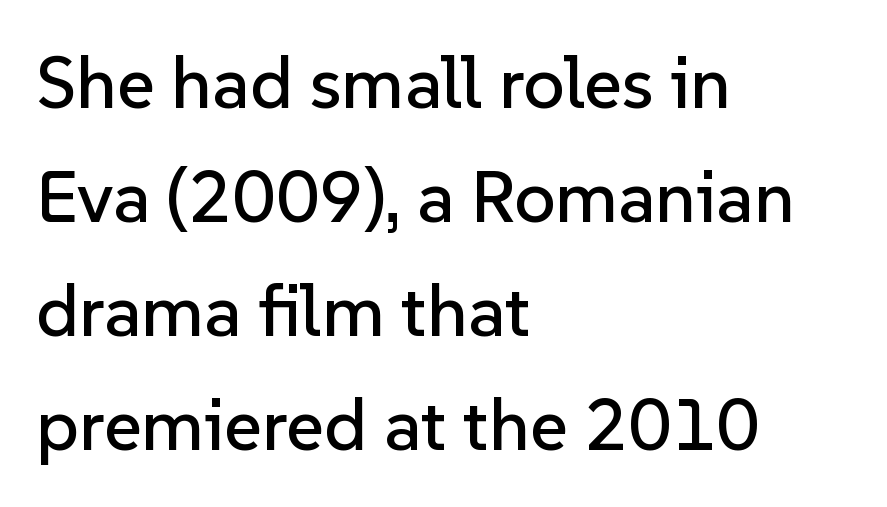
Notice how the stems are strictly vertical — no italics here. Notice how the passage keeps a crisp vertical edge on the left only. Tracking value appears to be zero — textbook default spacing. Each letter keeps its own natural width here, so spacing adapts to shape.
